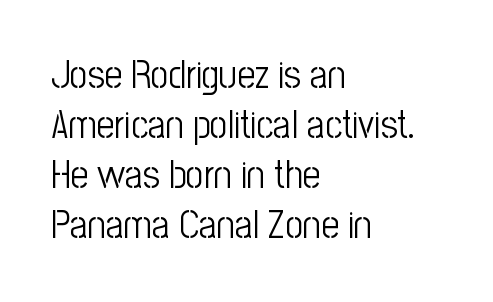
The image shows 39 px light, condensed sans-serif type, upright; set left-aligned, normal line spacing (1.28x), normal letter spacing, not underlined; low stroke contrast and a medium x-height.
